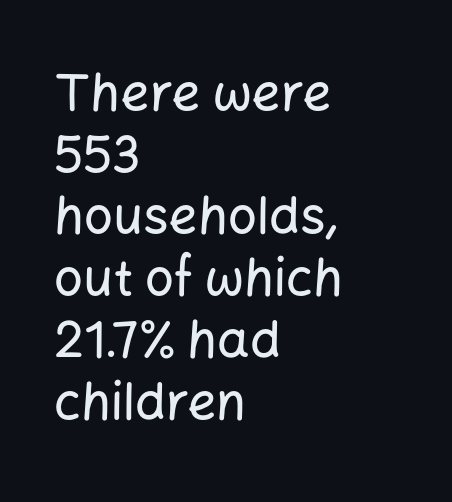
The image shows 51 px sans-serif type, upright; set left-aligned, line spacing 1.21x, normal letter spacing, not underlined; low stroke contrast and a medium x-height.
